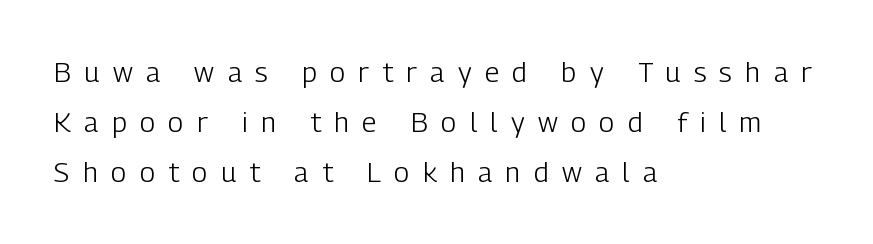
The image shows 28 px light, condensed sans-serif type, upright; set left-aligned, line spacing 1.79x, unusually wide letter spacing (+0.48 em), not underlined; low stroke contrast and a medium x-height.
